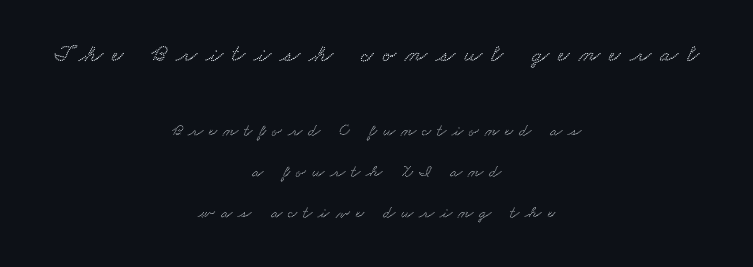
Q: Is the text underlined? A: No.
Q: How is the paragraph aligned? A: Centered.
Q: Is the spacing between letters normal or unusually wide? A: Unusually wide.
Q: Is the spacing between lines tight, normal or loose? A: Loose.
Q: Which block of text is set in a larger size, the first (top) or the second (bottom)? A: The first (top) one.
